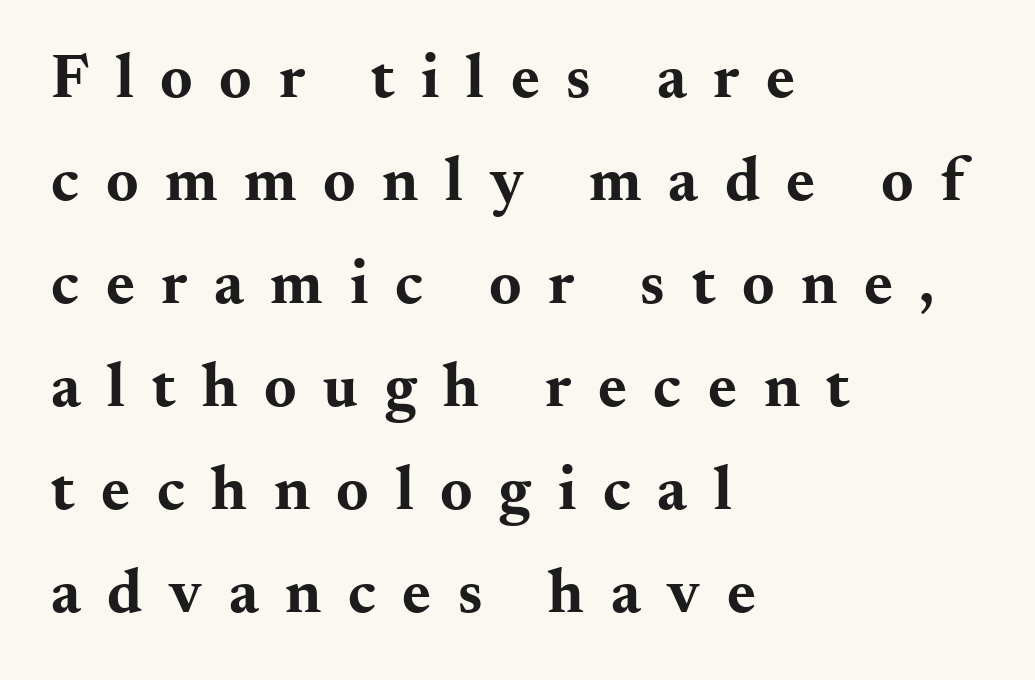
This sample uses an upright cut, with every glyph sitting square on the baseline. Each new line begins a customary step beneath the previous one. Alignment: flush left. The space directly below the letters is spotless. Between one letter and the next there's a generous, obvious gap. Pretty heavy lettering here — definitely bold.
